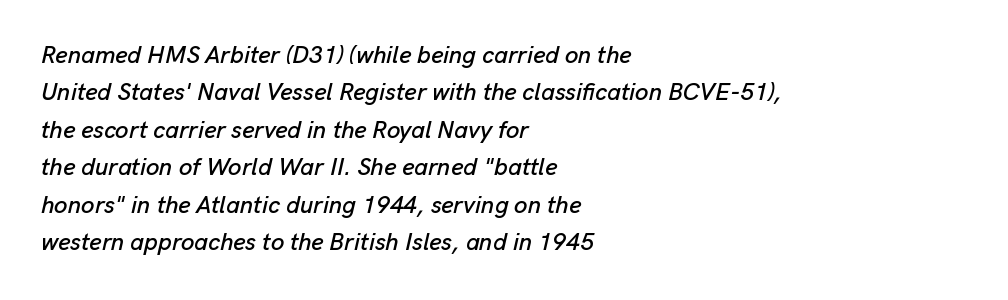
{"italic": "yes", "lean": "right", "slant_degrees": 13, "underline": "no", "align": "left", "line_spacing": "normal", "line_spacing_ratio": 1.56, "letter_spacing": "normal", "letter_spacing_em": 0.0, "glyph_px": 24}
